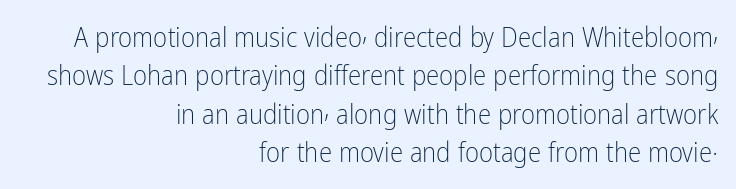
The image shows 27 px text type, upright; set right-aligned, normal line spacing (1.42x), normal letter spacing, not underlined.
